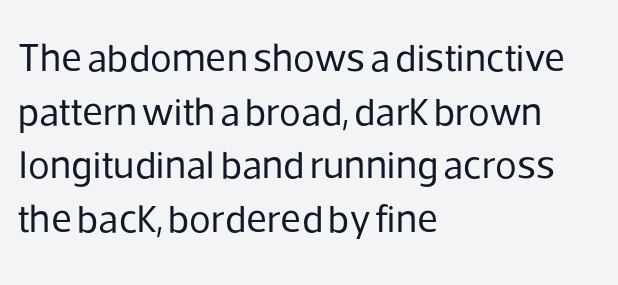
Q: Is the text bold? A: No.
Q: Is the text italic (slanted)? A: No, it is upright.
Q: Is the typeface a serif or a sans-serif typeface? A: Sans-serif.
Q: Is the text underlined? A: No.
Q: How is the paragraph aligned? A: Left-aligned.
Q: Is the spacing between letters normal or unusually wide? A: Normal.
Q: Is the spacing between lines tight, normal or loose? A: Normal.
Q: Width (condensed, normal, or wide)? A: Normal.
Q: Stroke contrast? A: Low.
Q: x-height? A: Medium.
Q: Monospaced? A: No.
